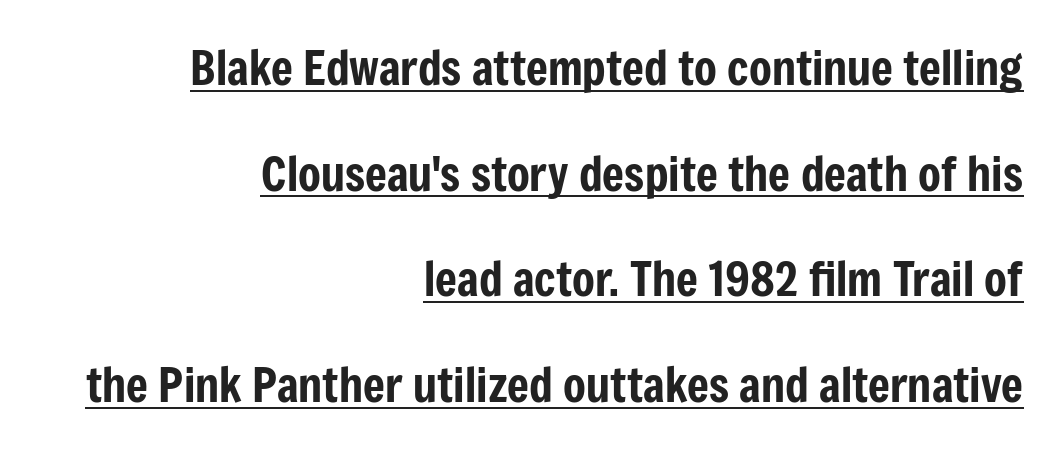
The image shows 47 px condensed sans-serif type, upright; set right-aligned, loose line spacing (2.25x), normal letter spacing, underlined; low stroke contrast and a medium x-height.
